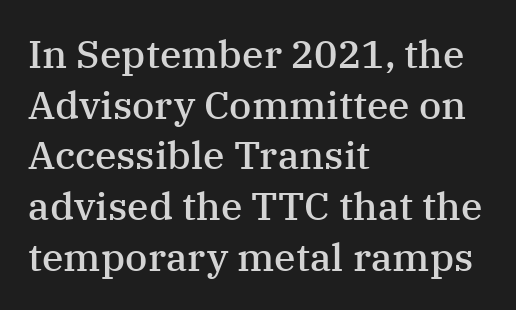
The image shows 39 px semibold serif type, upright; set left-aligned, normal line spacing (1.3x), normal letter spacing, not underlined; medium stroke contrast and a medium x-height.
